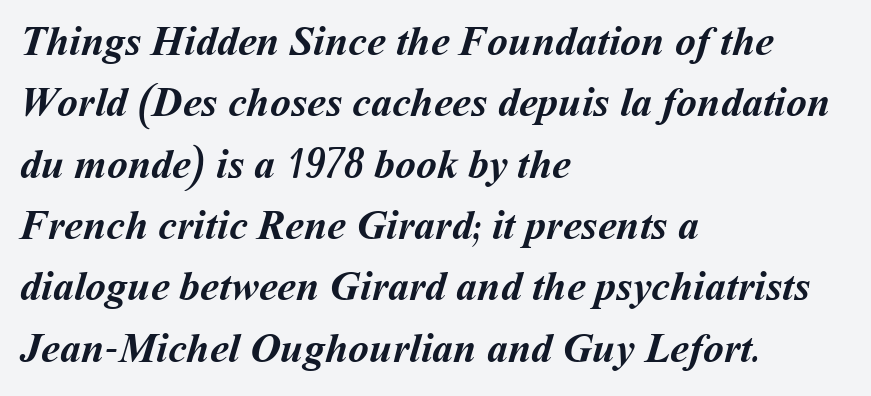
{"bold": "yes", "weight": "semibold", "width": "normal", "stroke_contrast": "medium", "x_height": "medium", "monospaced": "no", "underline": "no", "align": "left", "line_spacing": "normal", "line_spacing_ratio": 1.46, "letter_spacing": "normal", "letter_spacing_em": 0.0, "glyph_px": 42}
